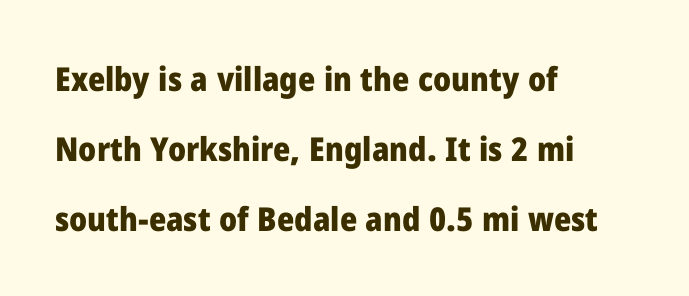
Q: Is the text bold? A: Yes.
Q: Is the text italic (slanted)? A: No, it is upright.
Q: Is the typeface a serif or a sans-serif typeface? A: Sans-serif.
Q: Is the text underlined? A: No.
Q: How is the paragraph aligned? A: Left-aligned.
Q: Is the spacing between letters normal or unusually wide? A: Normal.
Q: Is the spacing between lines tight, normal or loose? A: Loose.
Q: Width (condensed, normal, or wide)? A: Normal.
Q: Stroke contrast? A: Low.
Q: x-height? A: Medium.
Q: Monospaced? A: No.
